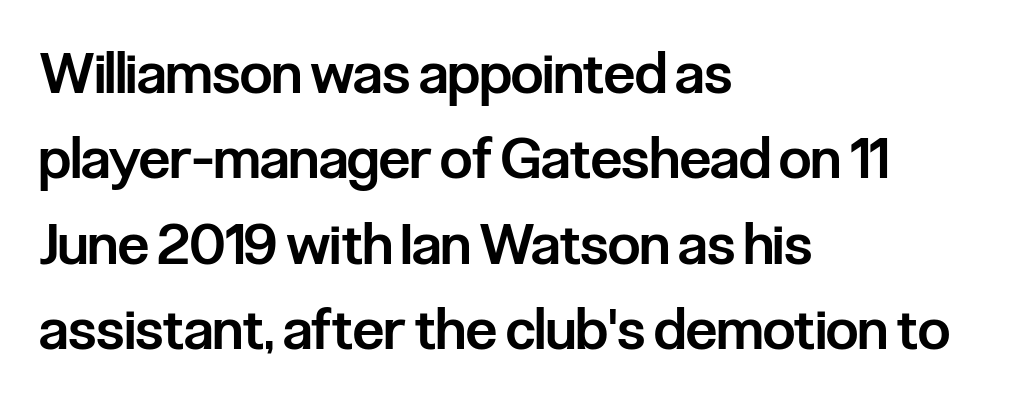
The image shows 57 px semibold, condensed sans-serif type, upright; set left-aligned, normal line spacing (1.5x), normal letter spacing, not underlined; low stroke contrast and a medium x-height.
